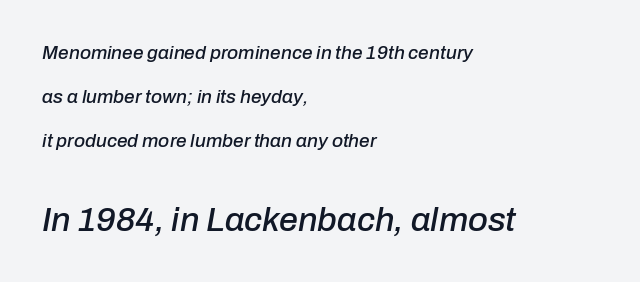
The image shows 34 px text type, italic (leaning right); set left-aligned, loose line spacing (2.32x), normal letter spacing, not underlined; the second (bottom) block is 1.79x larger; low stroke contrast and a medium x-height.
